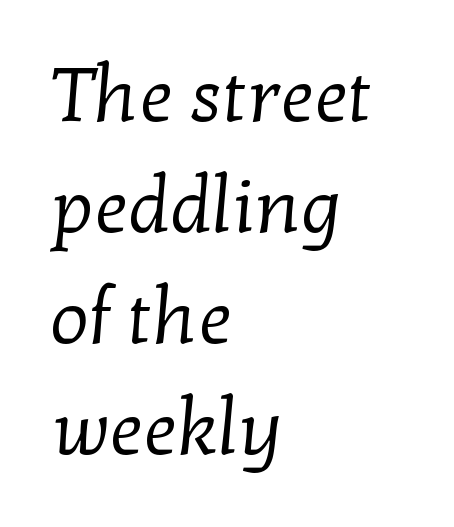
Q: Is the text bold? A: No.
Q: Is the typeface a serif or a sans-serif typeface? A: Serif.
Q: Is the text underlined? A: No.
Q: How is the paragraph aligned? A: Left-aligned.
Q: Is the spacing between letters normal or unusually wide? A: Normal.
Q: Is the spacing between lines tight, normal or loose? A: Normal.
Q: Width (condensed, normal, or wide)? A: Normal.
Q: Stroke contrast? A: Low.
Q: x-height? A: Medium.
Q: Monospaced? A: No.
